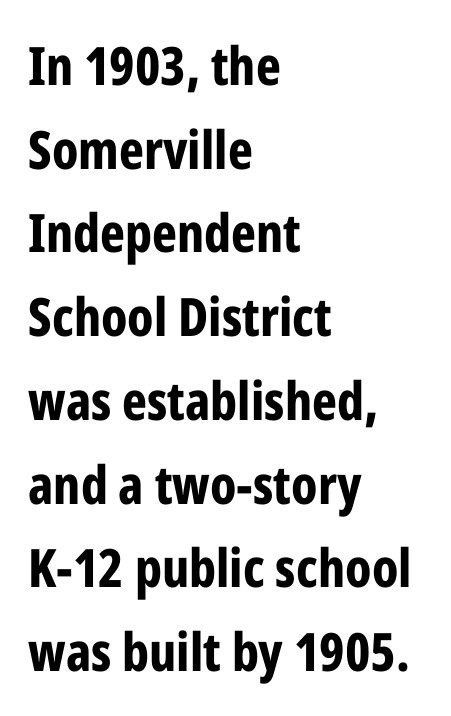
The image shows 53 px bold, condensed sans-serif type, upright; set left-aligned, normal line spacing (1.58x), normal letter spacing, not underlined; low stroke contrast and a medium x-height.
